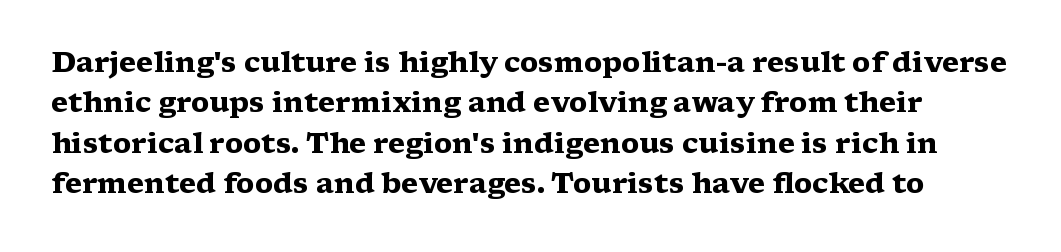
Q: Is the text bold? A: Yes.
Q: Is the text italic (slanted)? A: No, it is upright.
Q: Is the typeface a serif or a sans-serif typeface? A: Serif.
Q: Is the text underlined? A: No.
Q: Is the spacing between letters normal or unusually wide? A: Normal.
Q: Is the spacing between lines tight, normal or loose? A: Normal.
Q: Width (condensed, normal, or wide)? A: Wide.
Q: Stroke contrast? A: Medium.
Q: x-height? A: Medium.
Q: Monospaced? A: No.
